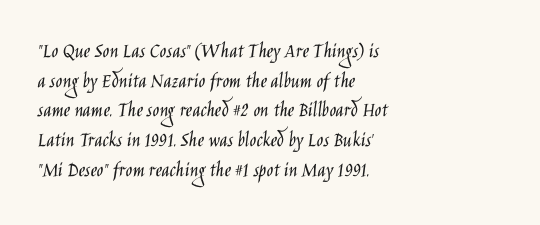
Q: Is the text bold? A: No.
Q: Is the text italic (slanted)? A: Yes.
Q: Is the text underlined? A: No.
Q: How is the paragraph aligned? A: Left-aligned.
Q: Is the spacing between letters normal or unusually wide? A: Normal.
Q: Is the spacing between lines tight, normal or loose? A: Normal.
